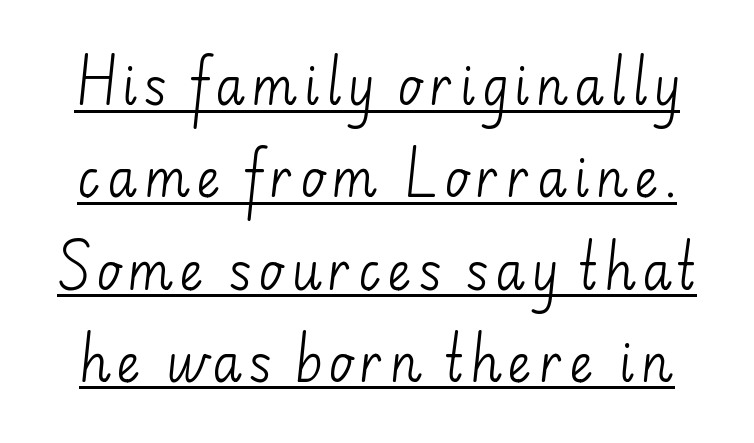
The image shows 51 px light sans-serif type; set line spacing 1.81x, underlined; low stroke contrast and a small x-height.
